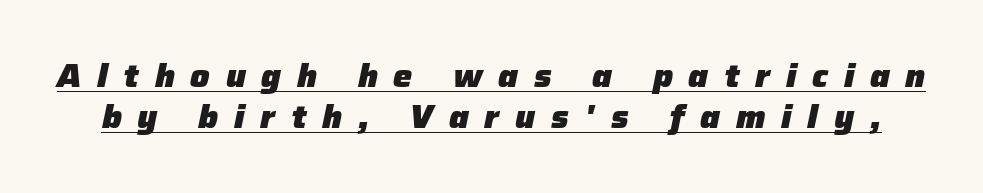
Q: Is the text bold? A: Yes.
Q: Is the text italic (slanted)? A: Yes, it leans right by about 12 degrees.
Q: Is the text underlined? A: Yes.
Q: Is the spacing between letters normal or unusually wide? A: Unusually wide.
Q: Is the spacing between lines tight, normal or loose? A: Normal.
Q: Width (condensed, normal, or wide)? A: Normal.
Q: Stroke contrast? A: Low.
Q: x-height? A: Medium.
Q: Monospaced? A: No.
